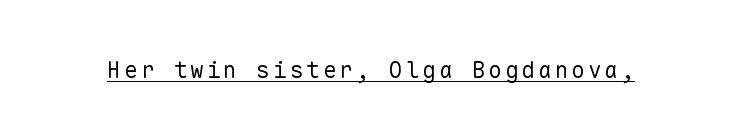
{"italic": "no", "bold": "no", "underline": "yes", "glyph_px": 23}
